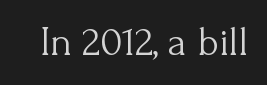
Q: Is the text bold? A: No.
Q: Is the text italic (slanted)? A: No, it is upright.
Q: Is the typeface a serif or a sans-serif typeface? A: Serif.
Q: Is the text underlined? A: No.
Q: Is the spacing between letters normal or unusually wide? A: Normal.
Q: Width (condensed, normal, or wide)? A: Normal.
Q: Stroke contrast? A: Medium.
Q: x-height? A: Small.
Q: Monospaced? A: No.
